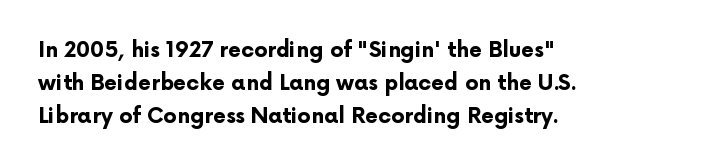
{"italic": "no", "bold": "yes", "underline": "no", "align": "left", "line_spacing": "normal", "line_spacing_ratio": 1.57, "letter_spacing": "normal", "letter_spacing_em": 0.0, "glyph_px": 21}
